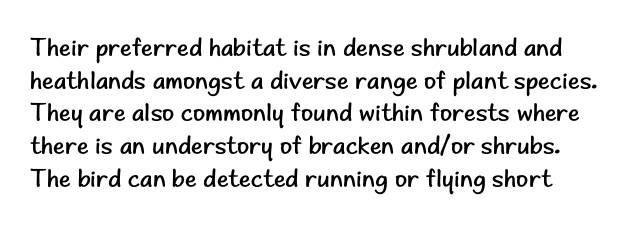
The typography opts for an upright posture over an oblique one. Notice how descenders clear the ascenders below comfortably — that's standard leading. Is the type heavy? It reads as light-to-regular instead. The area under the type is left untouched. The face used here is rendered with its standard letterfit.
